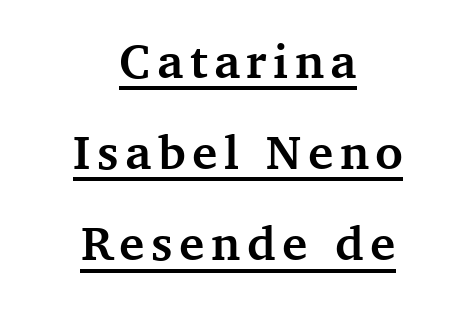
{"serif": "yes", "italic": "no", "bold": "yes", "weight": "semibold", "width": "normal", "stroke_contrast": "medium", "x_height": "medium", "monospaced": "no", "underline": "yes", "align": "center", "line_spacing": "loose", "line_spacing_ratio": 1.9, "glyph_px": 48}
